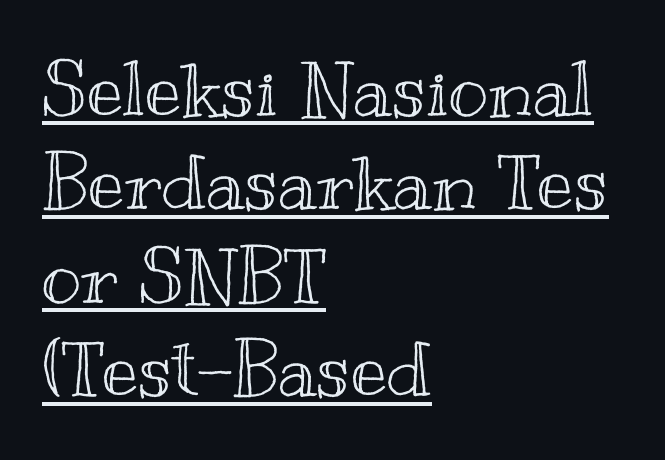
{"italic": "no", "width": "wide", "x_height": "small", "monospaced": "no", "underline": "yes", "align": "left", "line_spacing_ratio": 1.23, "letter_spacing": "normal", "letter_spacing_em": 0.0, "glyph_px": 76}
